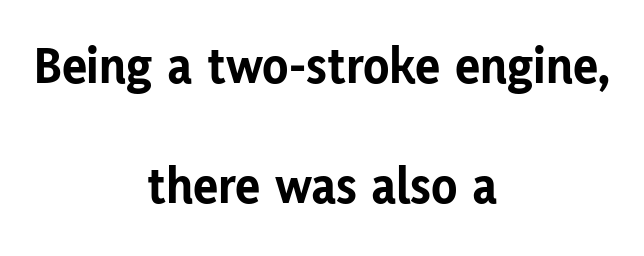
Q: Is the text bold? A: Yes.
Q: Is the text italic (slanted)? A: No, it is upright.
Q: Is the typeface a serif or a sans-serif typeface? A: Sans-serif.
Q: Is the text underlined? A: No.
Q: How is the paragraph aligned? A: Centered.
Q: Is the spacing between letters normal or unusually wide? A: Normal.
Q: Is the spacing between lines tight, normal or loose? A: Loose.
Q: Width (condensed, normal, or wide)? A: Normal.
Q: Stroke contrast? A: Low.
Q: x-height? A: Medium.
Q: Monospaced? A: No.
